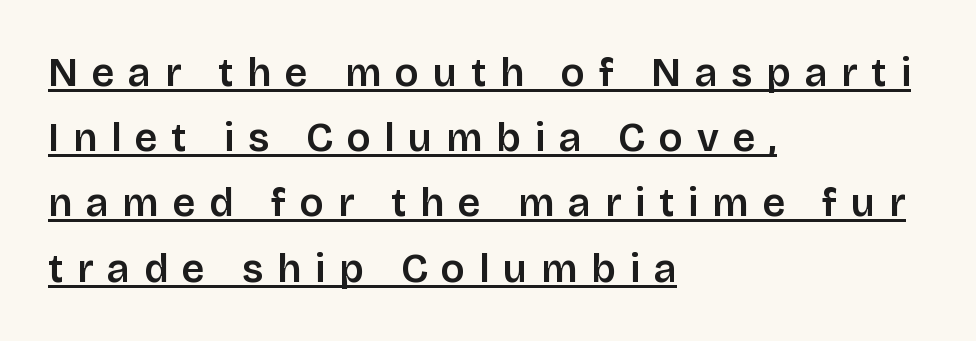
Q: Is the text italic (slanted)? A: No, it is upright.
Q: Is the typeface a serif or a sans-serif typeface? A: Sans-serif.
Q: Is the text underlined? A: Yes.
Q: How is the paragraph aligned? A: Left-aligned.
Q: Is the spacing between letters normal or unusually wide? A: Unusually wide.
Q: Is the spacing between lines tight, normal or loose? A: Normal.
Q: Width (condensed, normal, or wide)? A: Normal.
Q: Stroke contrast? A: Low.
Q: x-height? A: Large.
Q: Monospaced? A: No.
